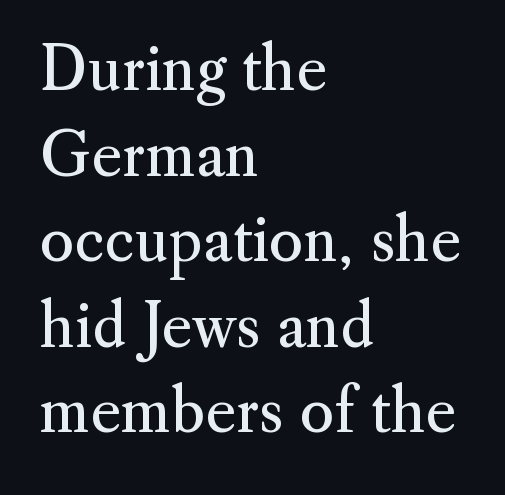
The image shows 59 px regular-weight serif type, upright; set left-aligned, normal line spacing (1.45x), normal letter spacing, not underlined; medium stroke contrast and a small x-height.
